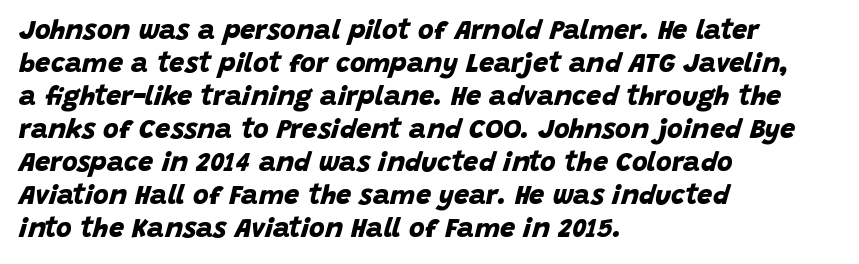
Q: Is the text bold? A: Yes.
Q: Is the text underlined? A: No.
Q: How is the paragraph aligned? A: Left-aligned.
Q: Is the spacing between letters normal or unusually wide? A: Normal.
